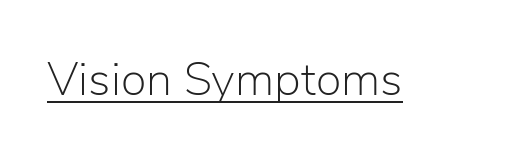
{"serif": "no", "italic": "no", "bold": "no", "weight": "light", "width": "normal", "stroke_contrast": "low", "x_height": "medium", "monospaced": "no", "underline": "yes", "letter_spacing": "normal", "letter_spacing_em": 0.0, "glyph_px": 47}
